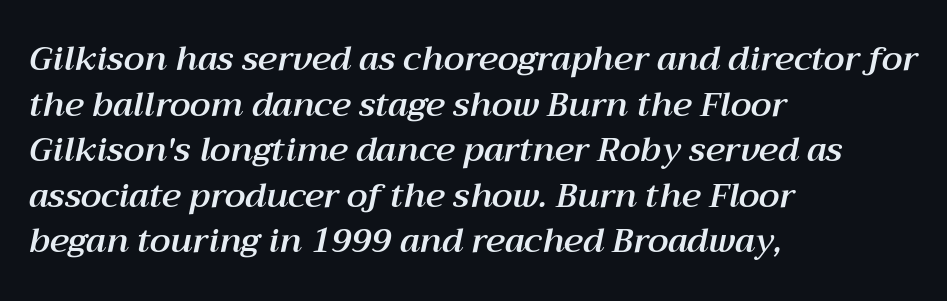
The paragraph shown leans on its left margin. The axis of the letterforms is tilted away from vertical. This sample has the flowing, uneven cadence of proportional lettering. The lines sit at an ordinary, default distance from one another.
